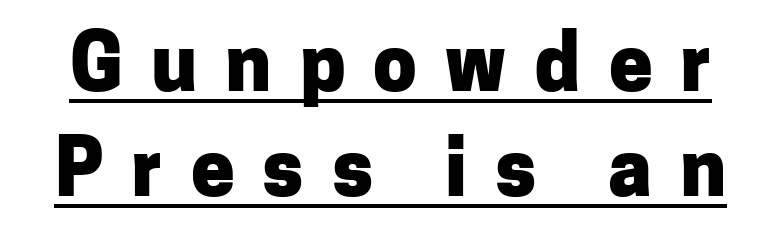
Q: Is the text bold? A: Yes.
Q: Is the text italic (slanted)? A: No, it is upright.
Q: Is the typeface a serif or a sans-serif typeface? A: Sans-serif.
Q: Is the text underlined? A: Yes.
Q: Is the spacing between letters normal or unusually wide? A: Unusually wide.
Q: Is the spacing between lines tight, normal or loose? A: Normal.
Q: Width (condensed, normal, or wide)? A: Normal.
Q: Stroke contrast? A: Low.
Q: x-height? A: Medium.
Q: Monospaced? A: No.
